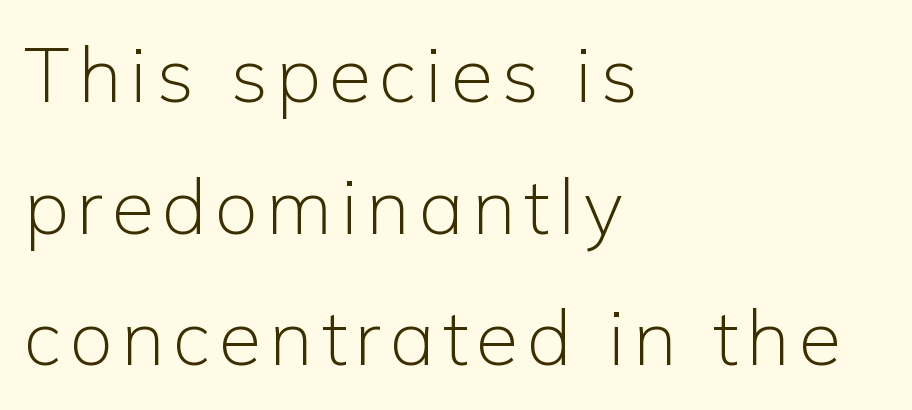
Q: Is the text bold? A: No.
Q: Is the text italic (slanted)? A: No, it is upright.
Q: Is the typeface a serif or a sans-serif typeface? A: Sans-serif.
Q: Is the text underlined? A: No.
Q: How is the paragraph aligned? A: Left-aligned.
Q: Width (condensed, normal, or wide)? A: Normal.
Q: Stroke contrast? A: Low.
Q: x-height? A: Medium.
Q: Monospaced? A: No.
